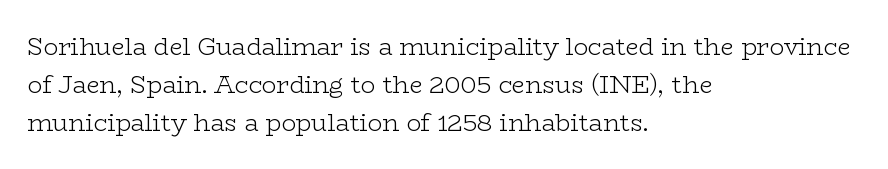
Q: Is the text bold? A: No.
Q: Is the text italic (slanted)? A: No, it is upright.
Q: Is the text underlined? A: No.
Q: How is the paragraph aligned? A: Left-aligned.
Q: Is the spacing between letters normal or unusually wide? A: Normal.
Q: Is the spacing between lines tight, normal or loose? A: Normal.
